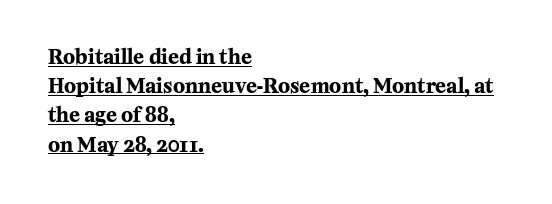
The image shows 20 px bold type, upright; set left-aligned, normal line spacing (1.46x), normal letter spacing, underlined.
